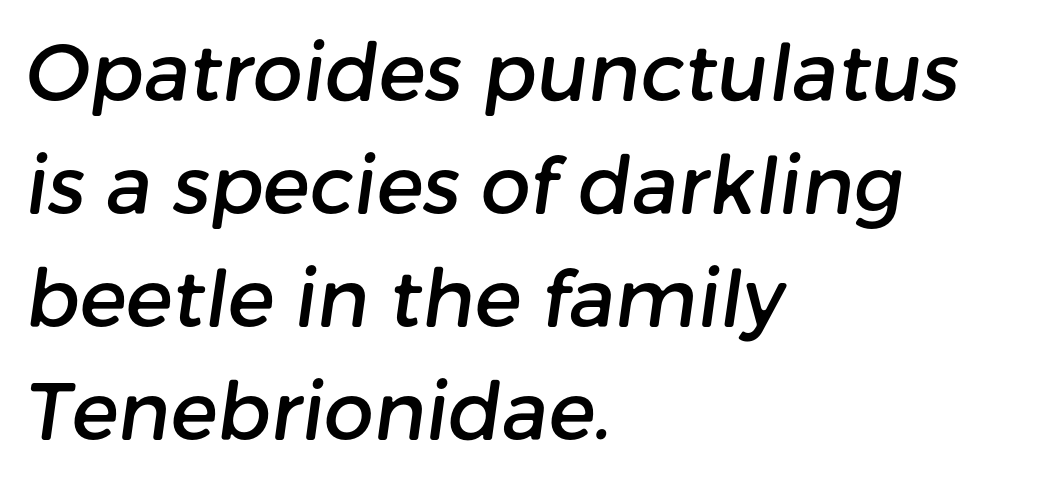
Q: Is the typeface a serif or a sans-serif typeface? A: Sans-serif.
Q: Is the text underlined? A: No.
Q: How is the paragraph aligned? A: Left-aligned.
Q: Is the spacing between letters normal or unusually wide? A: Normal.
Q: Is the spacing between lines tight, normal or loose? A: Normal.
Q: Width (condensed, normal, or wide)? A: Normal.
Q: Stroke contrast? A: Low.
Q: x-height? A: Medium.
Q: Monospaced? A: No.
